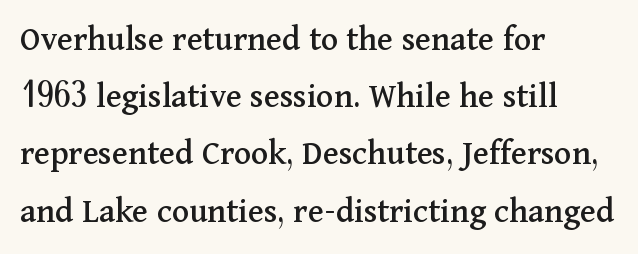
The image shows 36 px serif type, upright; set left-aligned, normal line spacing (1.59x), normal letter spacing, not underlined; medium stroke contrast and a medium x-height.
